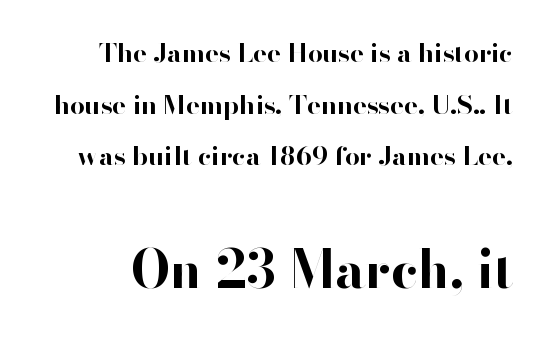
The image shows 52 px bold sans-serif type, upright; set loose line spacing (1.99x), normal letter spacing, not underlined; the second (bottom) block is 2.0x larger; high stroke contrast and a small x-height.
